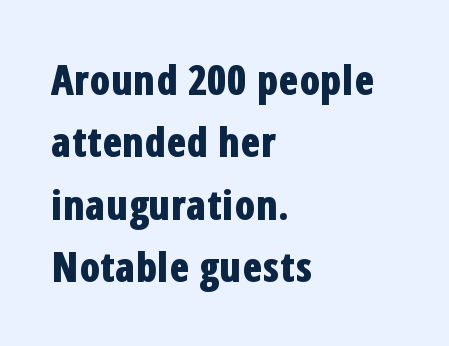
The image shows 41 px bold, condensed sans-serif type, upright; set left-aligned, normal line spacing (1.52x), normal letter spacing, not underlined; low stroke contrast and a medium x-height.
